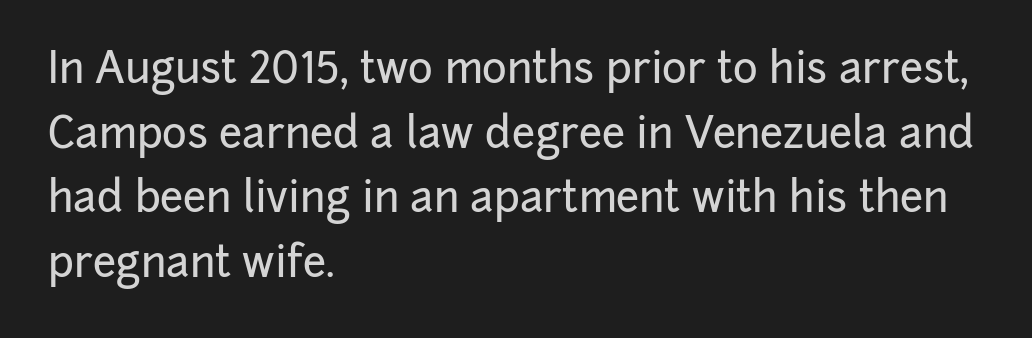
{"serif": "no", "italic": "no", "width": "normal", "stroke_contrast": "low", "x_height": "medium", "monospaced": "no", "underline": "no", "align": "left", "line_spacing": "normal", "line_spacing_ratio": 1.54, "letter_spacing": "normal", "letter_spacing_em": 0.0, "glyph_px": 42}
